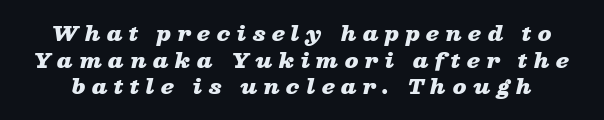
Q: Is the text bold? A: Yes.
Q: Is the text italic (slanted)? A: Yes, it leans right by about 13 degrees.
Q: Is the text underlined? A: No.
Q: Is the spacing between letters normal or unusually wide? A: Unusually wide.
Q: Is the spacing between lines tight, normal or loose? A: Normal.
